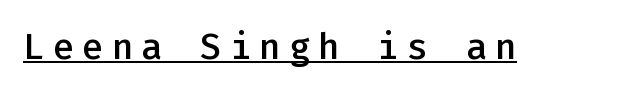
{"serif": "no", "italic": "no", "bold": "semi", "weight": "semibold", "width": "normal", "stroke_contrast": "low", "x_height": "medium", "monospaced": "yes", "underline": "yes", "letter_spacing": "wide", "letter_spacing_em": 0.22, "glyph_px": 36}
